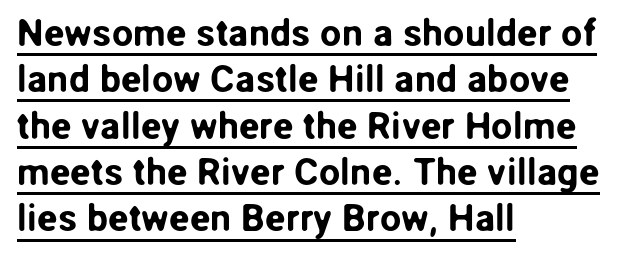
Q: Is the text italic (slanted)? A: No, it is upright.
Q: Is the typeface a serif or a sans-serif typeface? A: Sans-serif.
Q: Is the text underlined? A: Yes.
Q: How is the paragraph aligned? A: Left-aligned.
Q: Is the spacing between letters normal or unusually wide? A: Normal.
Q: Width (condensed, normal, or wide)? A: Normal.
Q: Stroke contrast? A: Low.
Q: x-height? A: Medium.
Q: Monospaced? A: No.
